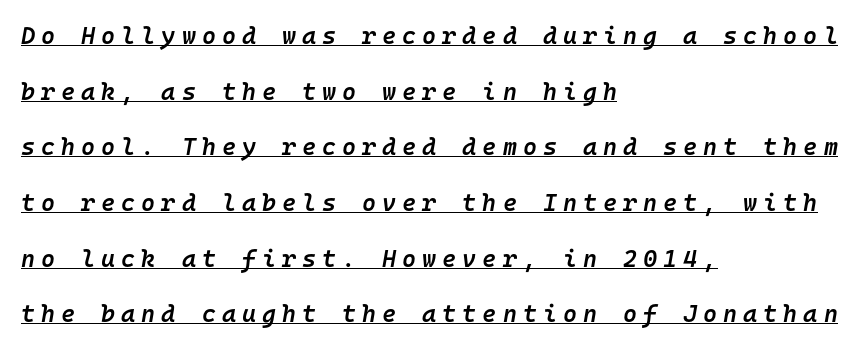
Q: Is the text bold? A: Semi-bold.
Q: Is the text italic (slanted)? A: Yes, it leans right by about 10 degrees.
Q: Is the text underlined? A: Yes.
Q: How is the paragraph aligned? A: Left-aligned.
Q: Is the spacing between letters normal or unusually wide? A: Unusually wide.
Q: Is the spacing between lines tight, normal or loose? A: Loose.
